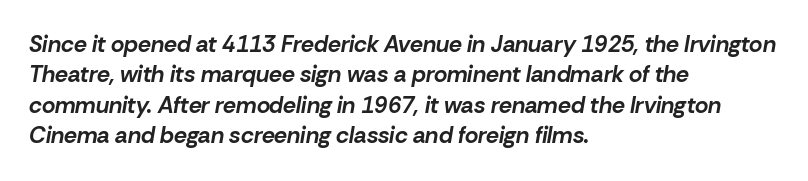
The image shows 23 px bold type, italic (leaning right); set left-aligned, normal line spacing (1.32x), normal letter spacing, not underlined.
